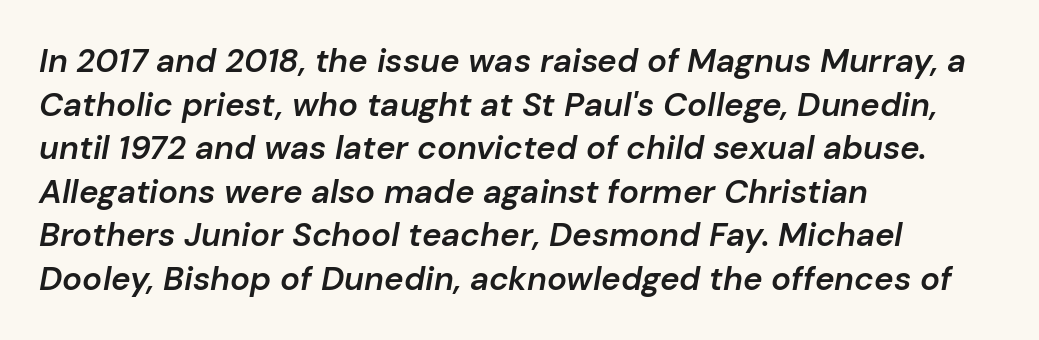
{"italic": "yes", "lean": "right", "slant_degrees": 10, "bold": "semi", "weight": "semibold", "width": "normal", "stroke_contrast": "low", "x_height": "medium", "monospaced": "no", "underline": "no", "align": "left", "line_spacing": "normal", "line_spacing_ratio": 1.32, "letter_spacing": "normal", "letter_spacing_em": 0.0, "glyph_px": 33}
